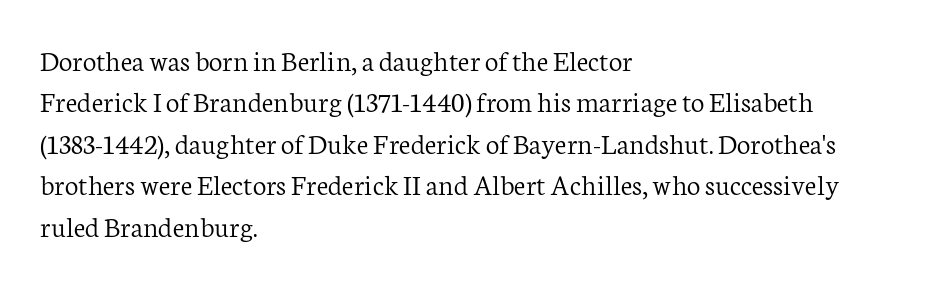
{"serif": "yes", "italic": "no", "bold": "no", "weight": "light", "width": "normal", "stroke_contrast": "low", "x_height": "medium", "monospaced": "no", "underline": "no", "align": "left", "line_spacing": "normal", "line_spacing_ratio": 1.38, "letter_spacing": "normal", "letter_spacing_em": 0.0, "glyph_px": 30}
